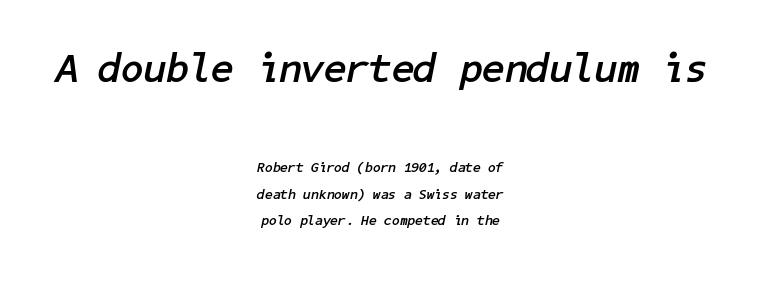
The lettering tilts uniformly, giving the passage an italic look. This rendering leaves character spacing at its baseline value. Note: larger setting up top, smaller setting below. This rendering features lettering with no underline. Line starts and ends both wander, symmetrically. Thick stems and heavy bowls — unmistakably bold.
